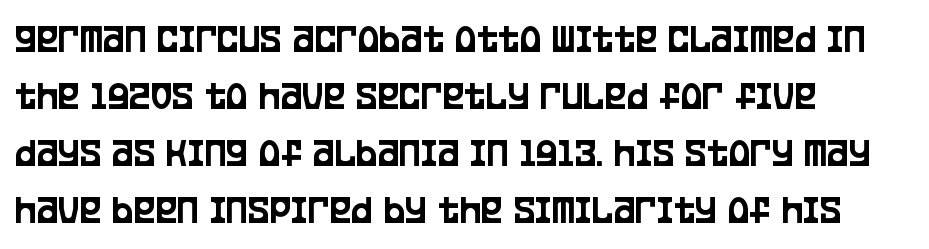
The image shows 41 px condensed sans-serif type, upright; set left-aligned, normal line spacing (1.39x), normal letter spacing, not underlined; low stroke contrast and a large x-height.
